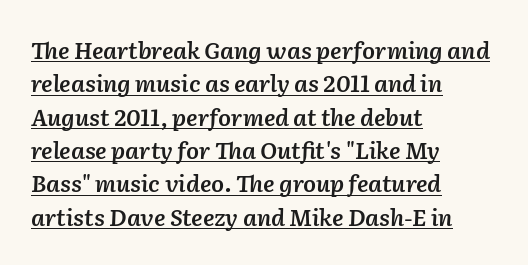
Q: Is the text bold? A: Semi-bold.
Q: Is the text italic (slanted)? A: Yes, it leans right by about 2 degrees.
Q: Is the text underlined? A: Yes.
Q: How is the paragraph aligned? A: Left-aligned.
Q: Is the spacing between letters normal or unusually wide? A: Normal.
Q: Is the spacing between lines tight, normal or loose? A: Normal.
